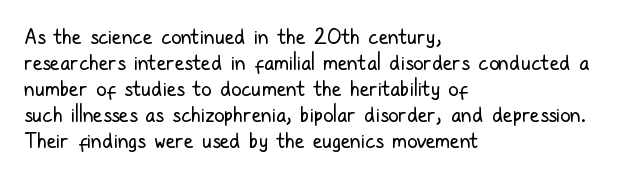
The image shows 21 px text type, upright; set left-aligned, line spacing 1.24x, normal letter spacing, not underlined.
